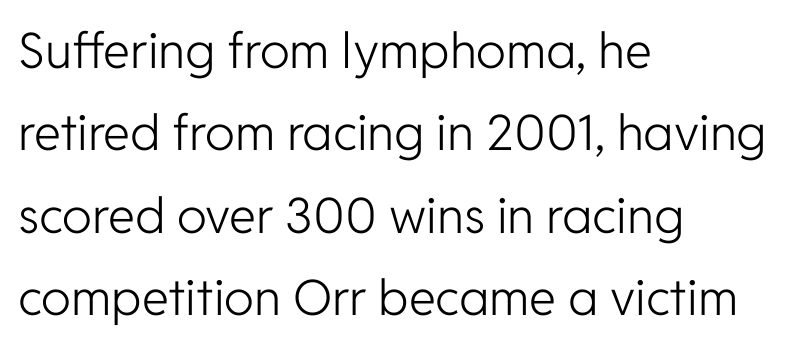
The image shows 49 px light sans-serif type, upright; set left-aligned, normal line spacing (1.68x), normal letter spacing, not underlined; low stroke contrast and a medium x-height.
